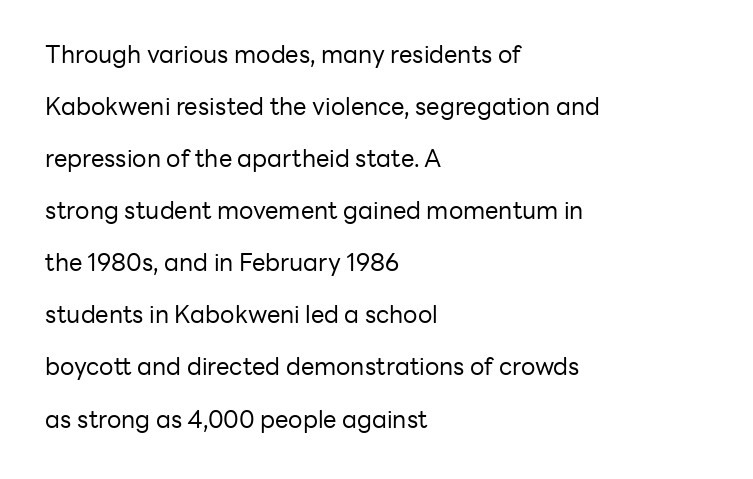
The specimen omits any rule beneath the text block's lines. Weight: regular or lighter. Style check: upright. The lines in this sample share a left origin and differ only in where they stop. The space between consecutive lines is lavish. Spacing between characters is what you'd get straight out of the box.
